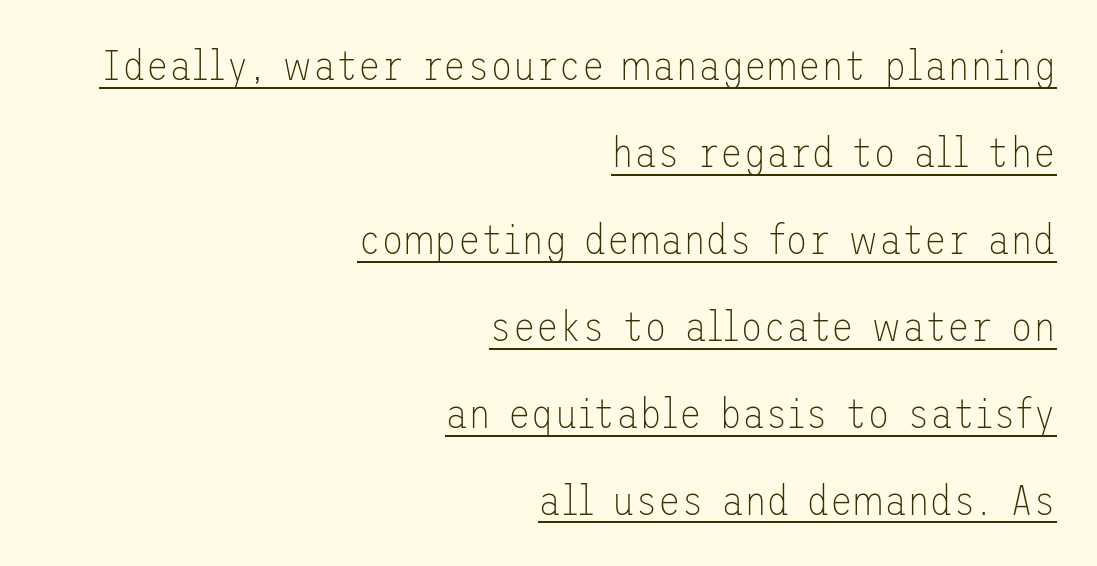
{"serif": "no", "italic": "no", "bold": "no", "weight": "thin", "width": "normal", "stroke_contrast": "low", "x_height": "medium", "underline": "yes", "align": "right", "line_spacing": "loose", "line_spacing_ratio": 2.07, "letter_spacing": "normal", "letter_spacing_em": 0.0, "glyph_px": 42}
